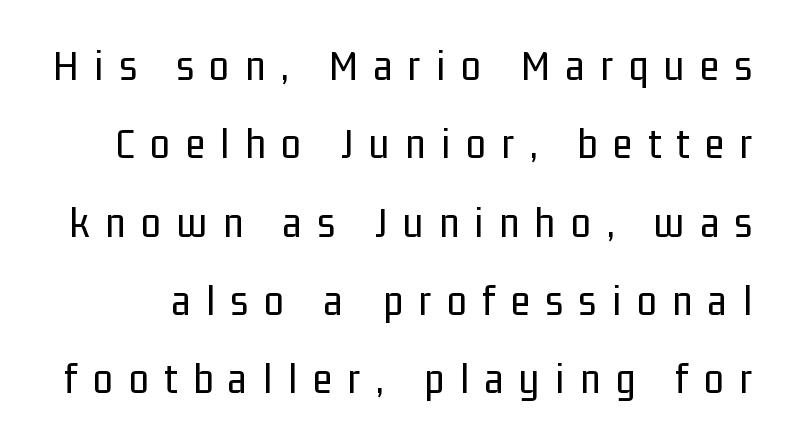
{"serif": "no", "italic": "no", "bold": "no", "weight": "regular", "width": "condensed", "stroke_contrast": "low", "x_height": "medium", "monospaced": "no", "underline": "no", "line_spacing_ratio": 1.74, "letter_spacing": "wide", "letter_spacing_em": 0.35, "glyph_px": 45}
